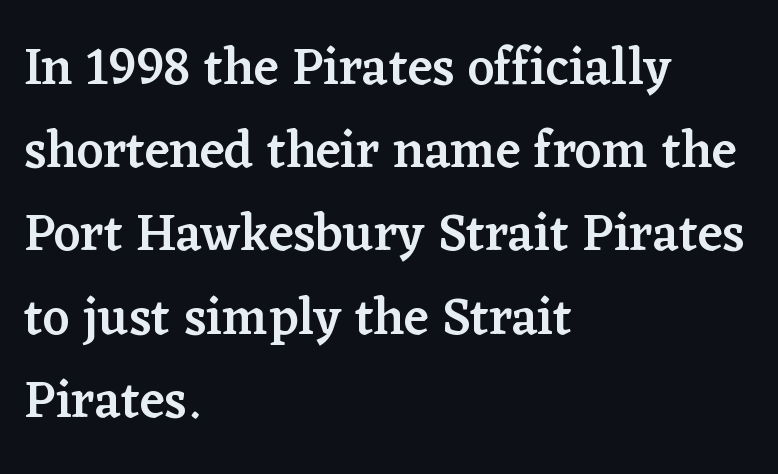
{"serif": "yes", "italic": "no", "bold": "semi", "weight": "semibold", "width": "normal", "stroke_contrast": "low", "x_height": "medium", "monospaced": "no", "underline": "no", "align": "left", "line_spacing": "normal", "line_spacing_ratio": 1.6, "letter_spacing": "normal", "letter_spacing_em": 0.0, "glyph_px": 52}
